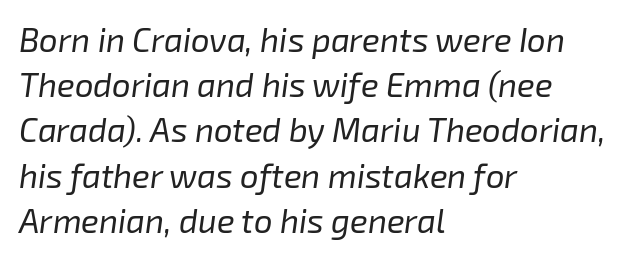
Q: Is the text bold? A: No.
Q: Is the text italic (slanted)? A: Yes, it leans right by about 8 degrees.
Q: Is the text underlined? A: No.
Q: How is the paragraph aligned? A: Left-aligned.
Q: Is the spacing between letters normal or unusually wide? A: Normal.
Q: Is the spacing between lines tight, normal or loose? A: Normal.
Q: Width (condensed, normal, or wide)? A: Normal.
Q: Stroke contrast? A: Low.
Q: x-height? A: Medium.
Q: Monospaced? A: No.
